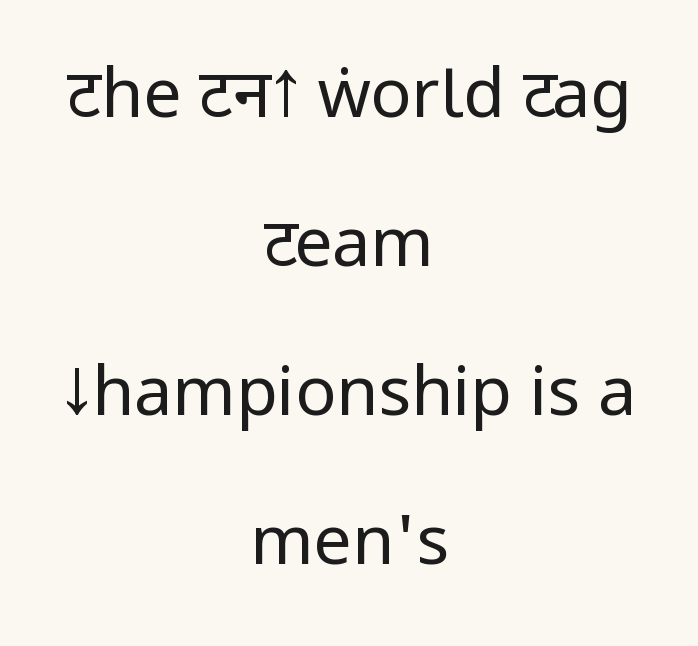
The image shows 68 px regular-weight, condensed sans-serif type, upright; set centered, loose line spacing (2.19x), normal letter spacing, not underlined; low stroke contrast.
